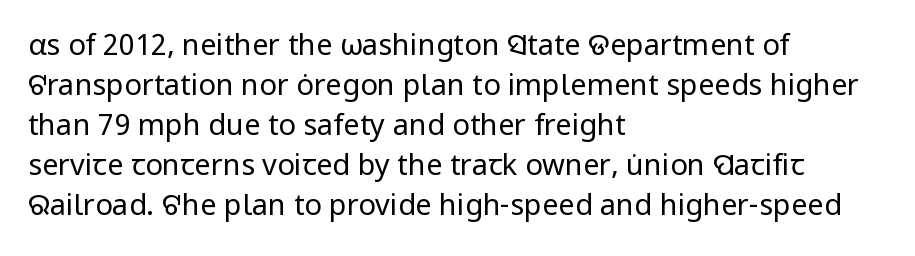
{"serif": "no", "italic": "no", "bold": "no", "weight": "regular", "width": "normal", "stroke_contrast": "low", "x_height": "medium", "monospaced": "no", "underline": "no", "align": "left", "line_spacing": "normal", "line_spacing_ratio": 1.38, "letter_spacing": "normal", "letter_spacing_em": 0.0, "glyph_px": 29}
